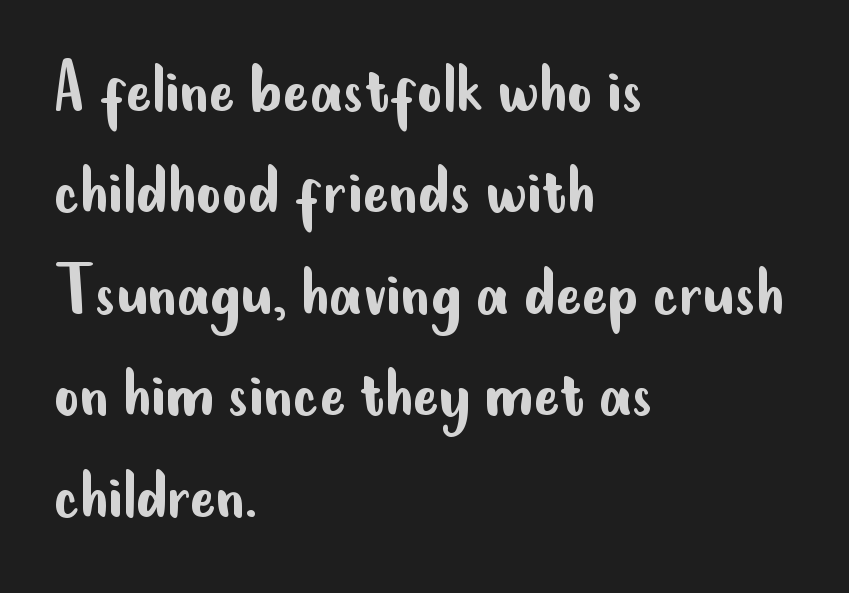
The rendering anchors every line to the left-hand side. The gap between lines stays unmarked. The type sits square on the baseline with zero lean. Short note: letters normally spaced. The letterforms sit at book weight or below. Note: no serifs on the glyphs.
